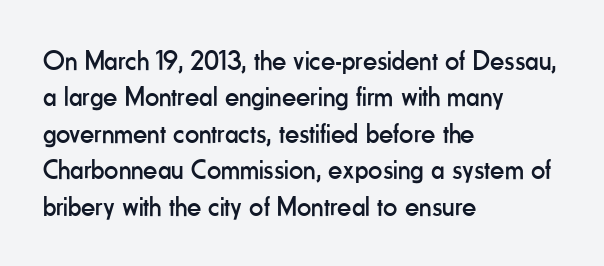
The image shows 28 px regular-weight, condensed sans-serif type, upright; set left-aligned, normal line spacing (1.3x), normal letter spacing, not underlined; low stroke contrast and a small x-height.
